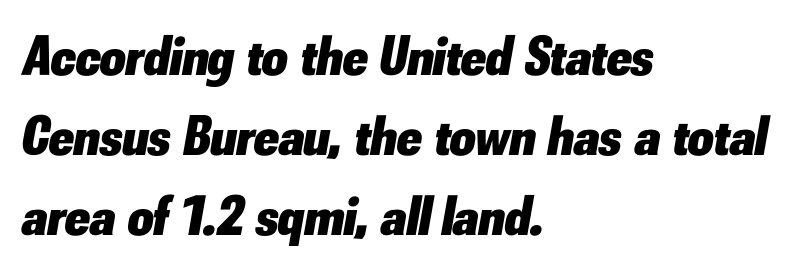
The image shows 56 px heavy type, italic (leaning right); set left-aligned, normal line spacing (1.43x), normal letter spacing, not underlined; low stroke contrast and a small x-height.
